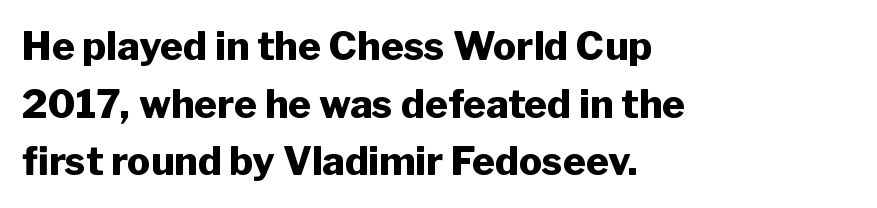
The image shows 39 px heavy sans-serif type, upright; set left-aligned, normal line spacing (1.48x), normal letter spacing, not underlined; low stroke contrast and a medium x-height.
